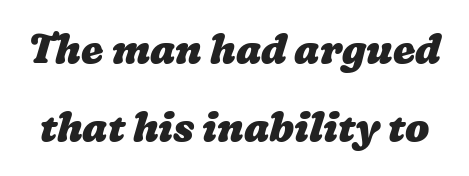
The image shows 40 px heavy, wide type; set loose line spacing (1.96x), normal letter spacing, not underlined; low stroke contrast and a medium x-height.
